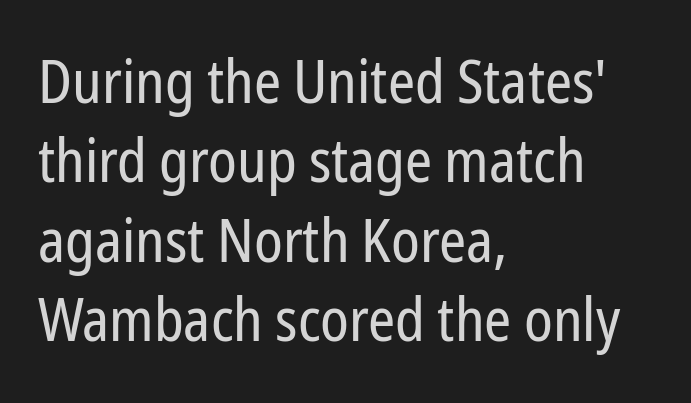
{"serif": "no", "italic": "no", "bold": "no", "weight": "regular", "width": "condensed", "stroke_contrast": "low", "x_height": "medium", "monospaced": "no", "underline": "no", "align": "left", "line_spacing": "normal", "line_spacing_ratio": 1.3, "letter_spacing": "normal", "letter_spacing_em": 0.0, "glyph_px": 61}
